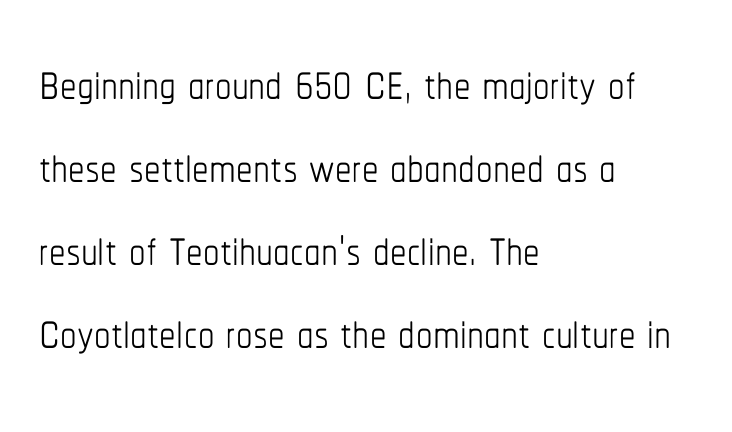
The image shows 66 px thin, condensed type, upright; set left-aligned, normal line spacing (1.26x), normal letter spacing, not underlined; low stroke contrast and a medium x-height.
